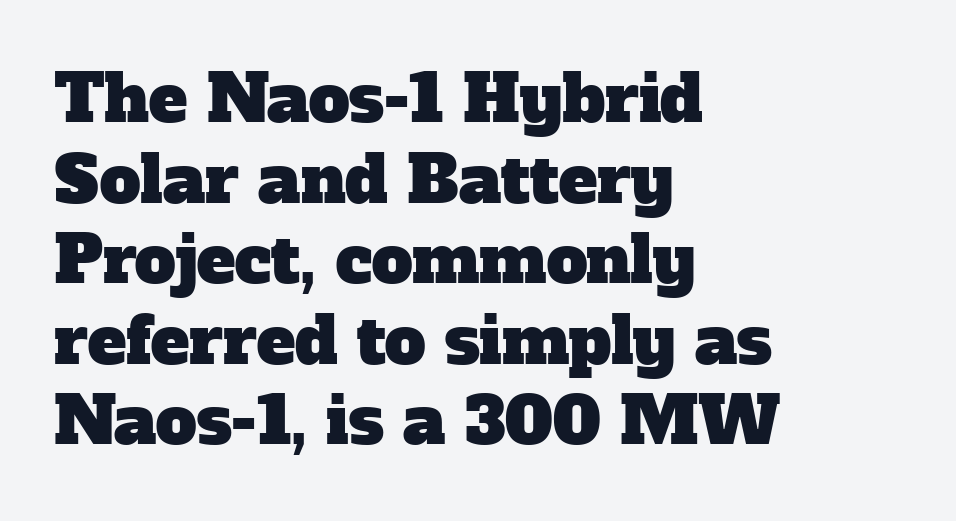
Q: Is the typeface a serif or a sans-serif typeface? A: Serif.
Q: Is the text underlined? A: No.
Q: How is the paragraph aligned? A: Left-aligned.
Q: Is the spacing between letters normal or unusually wide? A: Normal.
Q: Width (condensed, normal, or wide)? A: Normal.
Q: Stroke contrast? A: Low.
Q: x-height? A: Medium.
Q: Monospaced? A: No.
